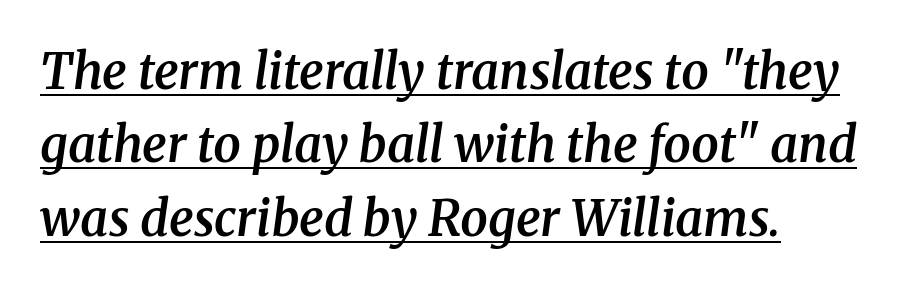
Q: Is the text bold? A: Semi-bold.
Q: Is the text italic (slanted)? A: Yes, it leans right by about 8 degrees.
Q: Is the typeface a serif or a sans-serif typeface? A: Serif.
Q: Is the text underlined? A: Yes.
Q: How is the paragraph aligned? A: Left-aligned.
Q: Is the spacing between letters normal or unusually wide? A: Normal.
Q: Is the spacing between lines tight, normal or loose? A: Normal.
Q: Width (condensed, normal, or wide)? A: Normal.
Q: Stroke contrast? A: Medium.
Q: x-height? A: Medium.
Q: Monospaced? A: No.
